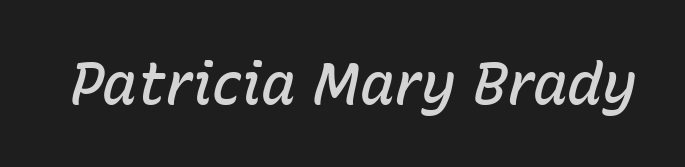
{"italic": "yes", "lean": "right", "slant_degrees": 15, "bold": "semi", "weight": "semibold", "width": "normal", "stroke_contrast": "low", "x_height": "medium", "monospaced": "no", "underline": "no", "letter_spacing": "normal", "letter_spacing_em": 0.0, "glyph_px": 58}
